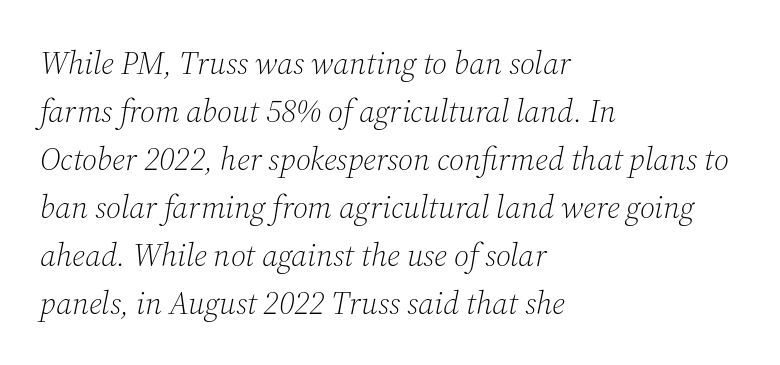
The image shows 32 px light serif type, italic (leaning right); set left-aligned, normal line spacing (1.5x), normal letter spacing, not underlined; medium stroke contrast and a medium x-height.
